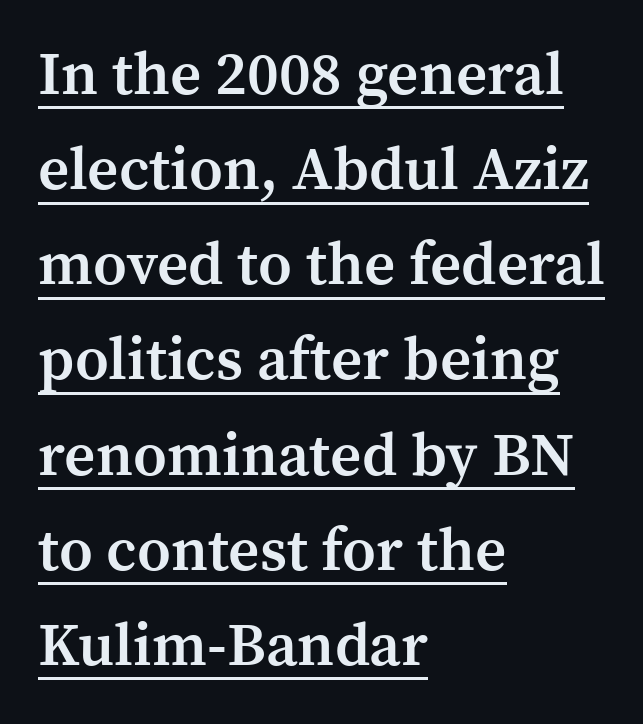
Compared with a centered layout, this one pins lines to the left instead. Character widths vary here, with narrow letters taking less room than wide ones. The face used here is seriffed, in the tradition of book romans. If you measured baseline to baseline, you'd find a middling distance.
